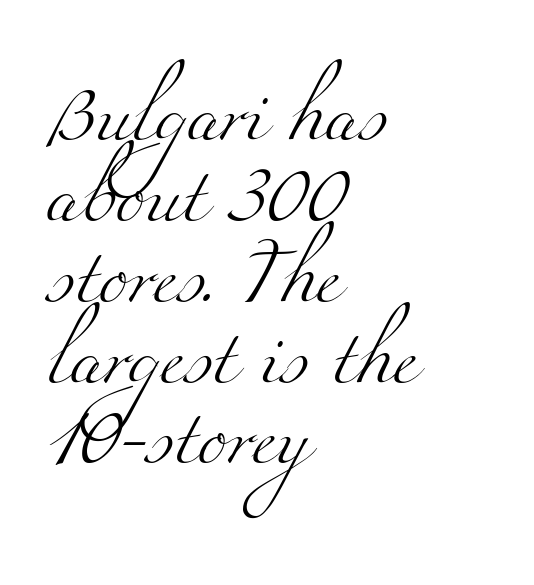
The image shows 55 px light, wide type; set left-aligned, normal line spacing (1.47x), normal letter spacing, not underlined; medium stroke contrast and a small x-height.
